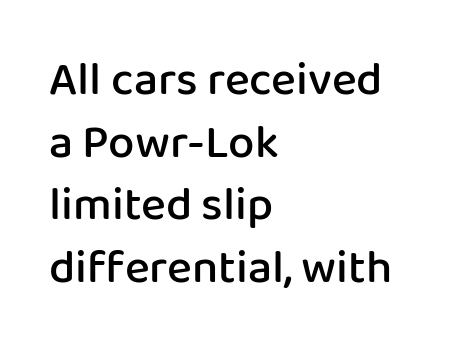
{"serif": "no", "italic": "no", "bold": "semi", "weight": "semibold", "width": "normal", "stroke_contrast": "low", "x_height": "medium", "monospaced": "no", "underline": "no", "align": "left", "line_spacing": "normal", "line_spacing_ratio": 1.33, "letter_spacing": "normal", "letter_spacing_em": 0.0, "glyph_px": 47}
